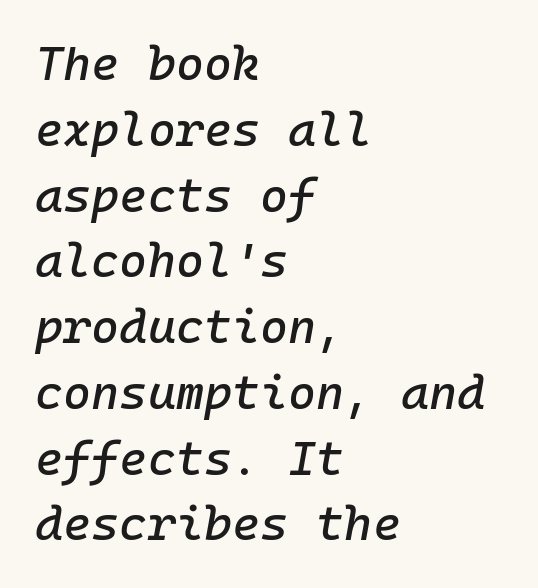
{"italic": "yes", "lean": "right", "slant_degrees": 10, "width": "normal", "stroke_contrast": "low", "x_height": "medium", "monospaced": "yes", "underline": "no", "align": "left", "line_spacing": "normal", "line_spacing_ratio": 1.37, "letter_spacing": "normal", "letter_spacing_em": 0.0, "glyph_px": 48}
